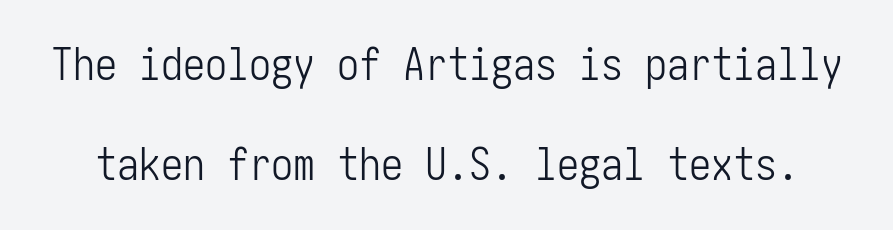
Q: Is the text bold? A: No.
Q: Is the text italic (slanted)? A: No, it is upright.
Q: Is the typeface a serif or a sans-serif typeface? A: Sans-serif.
Q: Is the text underlined? A: No.
Q: Is the spacing between letters normal or unusually wide? A: Normal.
Q: Is the spacing between lines tight, normal or loose? A: Loose.
Q: Width (condensed, normal, or wide)? A: Condensed.
Q: Stroke contrast? A: Low.
Q: x-height? A: Medium.
